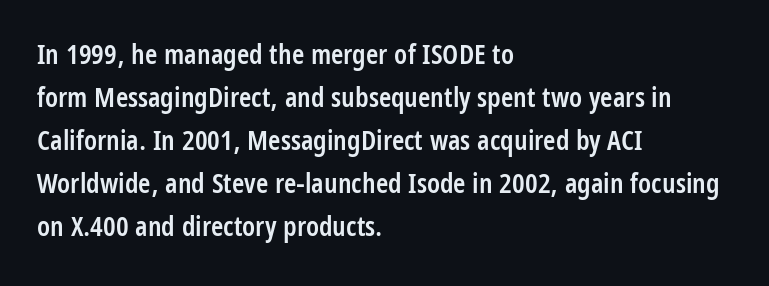
The image shows 28 px semibold, condensed sans-serif type, upright; set left-aligned, normal line spacing (1.54x), normal letter spacing, not underlined; low stroke contrast and a large x-height.
